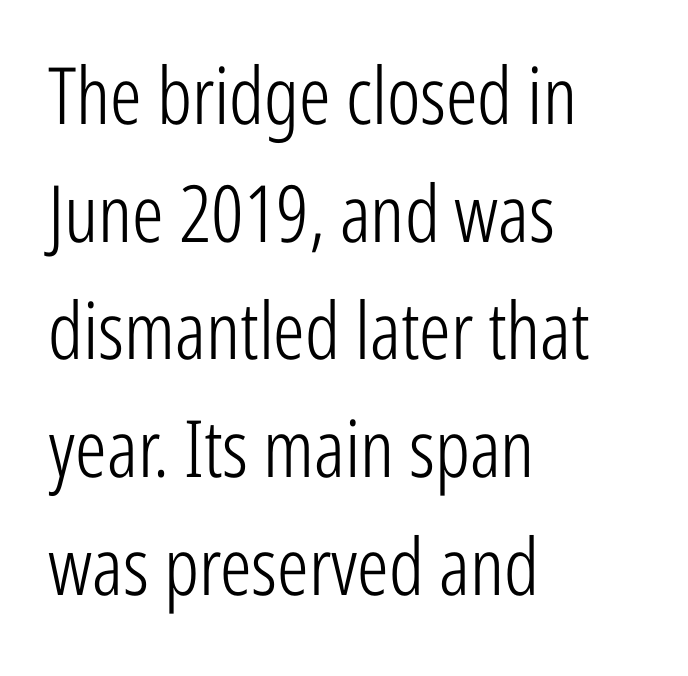
The image shows 79 px light, condensed sans-serif type, upright; set left-aligned, normal line spacing (1.49x), normal letter spacing, not underlined; low stroke contrast and a medium x-height.
